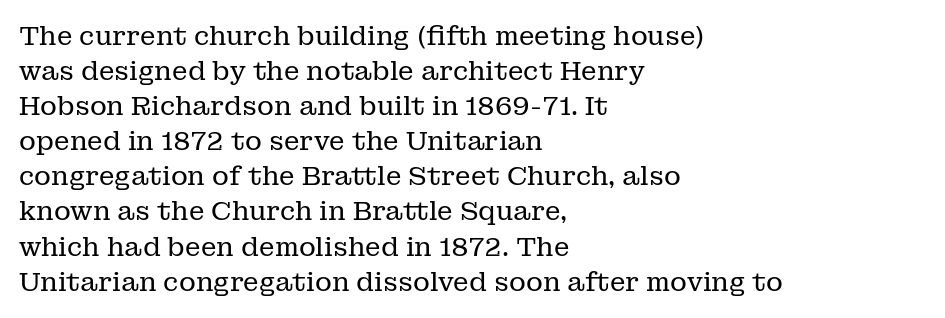
{"italic": "no", "bold": "no", "underline": "no", "align": "left", "line_spacing": "normal", "line_spacing_ratio": 1.35, "letter_spacing": "normal", "letter_spacing_em": 0.0, "glyph_px": 26}
